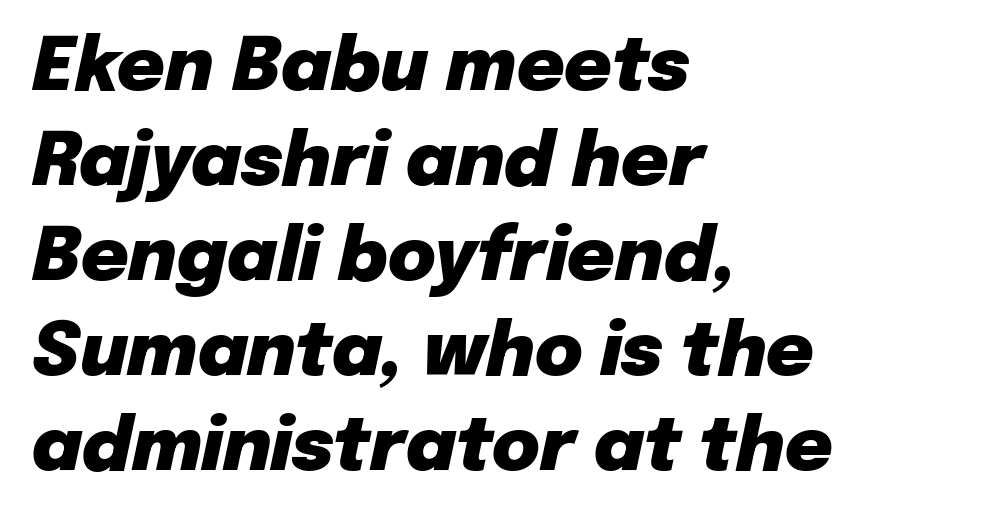
These words are printed bold, with thick strokes throughout. The glyphs look as if they've been sheared to an angle. Rule under the text: the space is simply empty. The horizontal fit of the characters is conventional and even. The lines in this sample share a left origin and differ only in where they stop. Reading down the column, the eye jumps a familiar distance to each next line.
